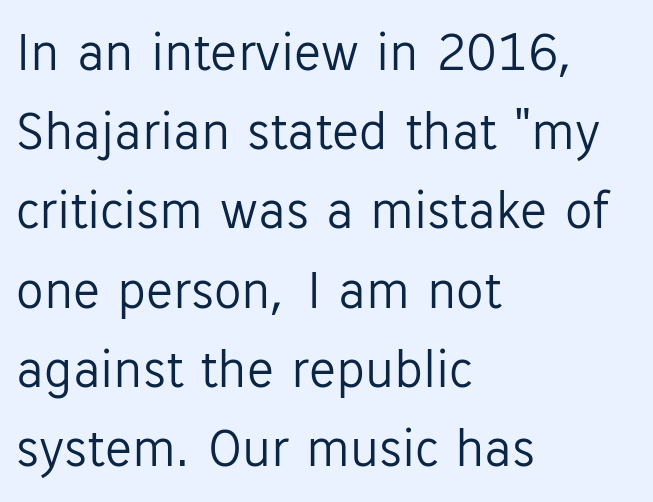
The image shows 55 px light sans-serif type, upright; set left-aligned, normal line spacing (1.44x), normal letter spacing, not underlined; low stroke contrast and a medium x-height.
